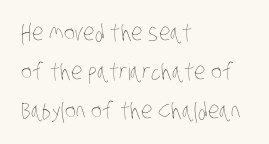
The image shows 23 px text type; set left-aligned, normal line spacing (1.69x), normal letter spacing, not underlined.
